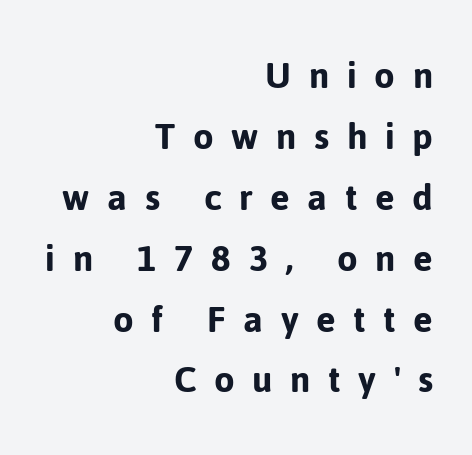
Q: Is the text italic (slanted)? A: No, it is upright.
Q: Is the typeface a serif or a sans-serif typeface? A: Sans-serif.
Q: Is the text underlined? A: No.
Q: How is the paragraph aligned? A: Right-aligned.
Q: Is the spacing between letters normal or unusually wide? A: Unusually wide.
Q: Is the spacing between lines tight, normal or loose? A: Normal.
Q: Width (condensed, normal, or wide)? A: Normal.
Q: Stroke contrast? A: Low.
Q: x-height? A: Medium.
Q: Monospaced? A: No.
